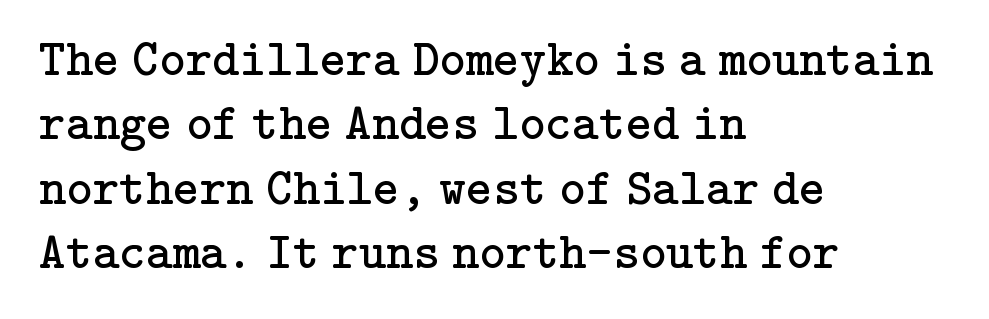
{"serif": "yes", "italic": "no", "bold": "no", "weight": "regular", "width": "normal", "stroke_contrast": "low", "x_height": "medium", "underline": "no", "align": "left", "line_spacing": "normal", "line_spacing_ratio": 1.26, "letter_spacing": "normal", "letter_spacing_em": 0.0, "glyph_px": 51}
